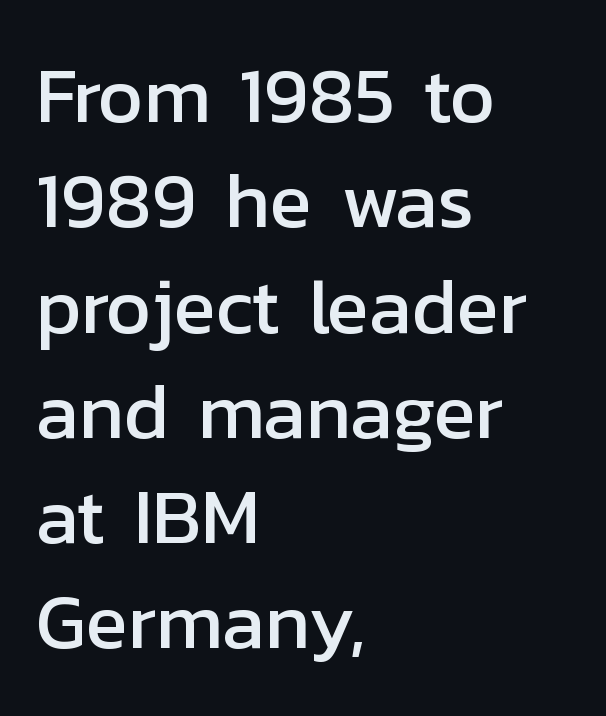
Q: Is the text italic (slanted)? A: No, it is upright.
Q: Is the typeface a serif or a sans-serif typeface? A: Sans-serif.
Q: Is the text underlined? A: No.
Q: How is the paragraph aligned? A: Left-aligned.
Q: Is the spacing between letters normal or unusually wide? A: Normal.
Q: Is the spacing between lines tight, normal or loose? A: Normal.
Q: Width (condensed, normal, or wide)? A: Normal.
Q: Stroke contrast? A: Low.
Q: x-height? A: Medium.
Q: Monospaced? A: No.
